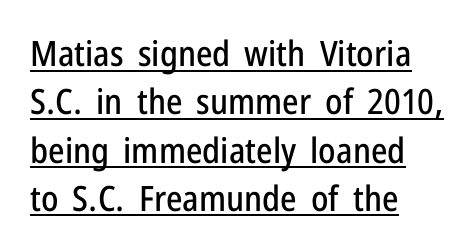
{"serif": "no", "italic": "no", "width": "condensed", "stroke_contrast": "low", "x_height": "medium", "monospaced": "no", "underline": "yes", "align": "left", "line_spacing": "normal", "line_spacing_ratio": 1.38, "letter_spacing": "normal", "letter_spacing_em": 0.0, "glyph_px": 35}
